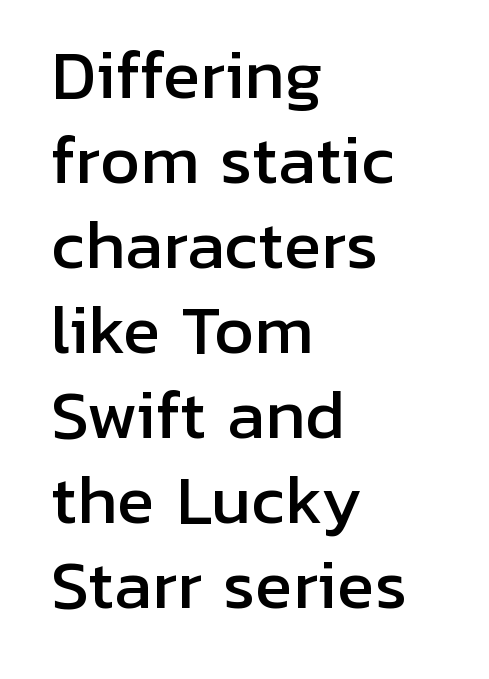
The leading is moderate, giving the passage an even texture. The paragraph has a hard left edge and a soft right edge. Observe the absence of serifs on each vertical stroke in this sample. The tracking reads as untouched default to a designer's eye. Any mark beneath the type? The region is blank. The font's upright variant was chosen for this text.
